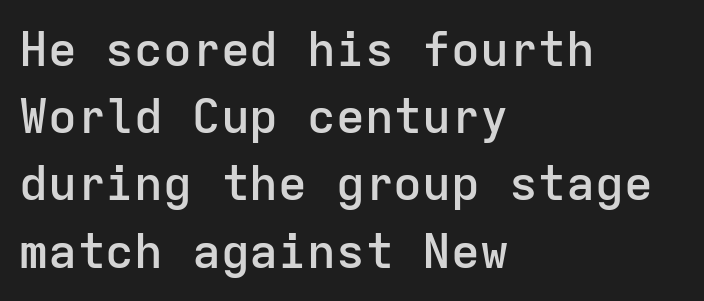
Rendered with straight, roman letterforms. The face used here is a semibold: visibly heavier than regular, lighter than bold. Stroke terminals: plain, sans-serif. The foot of each line stays bare and open. Regarding leading, the lines here are spaced in the standard way. The passage shown is typed in a monospace face where columns stay perfectly aligned.
